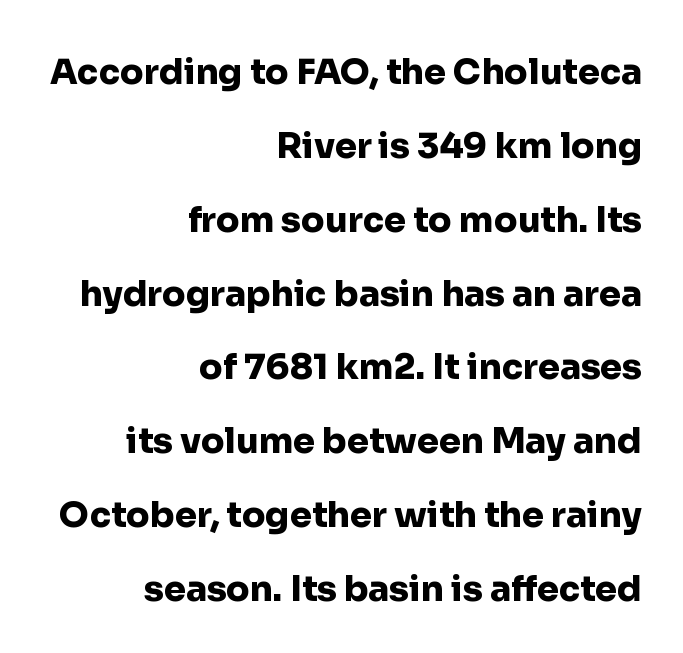
{"serif": "no", "italic": "no", "bold": "yes", "weight": "heavy", "width": "normal", "stroke_contrast": "low", "x_height": "medium", "monospaced": "no", "underline": "no", "align": "right", "line_spacing": "loose", "line_spacing_ratio": 2.11, "letter_spacing": "normal", "letter_spacing_em": 0.0, "glyph_px": 35}
